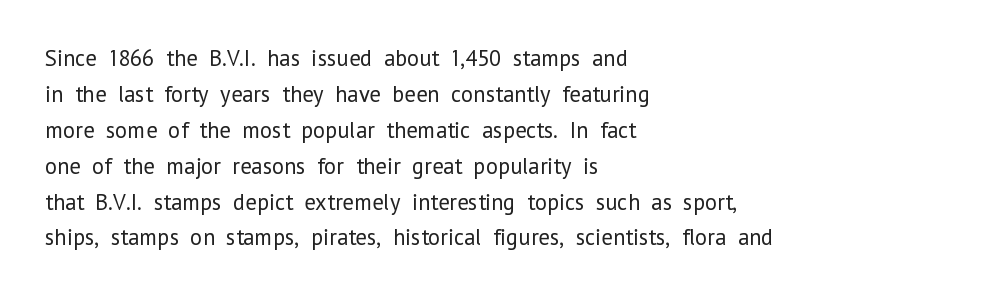
{"italic": "no", "bold": "no", "underline": "no", "align": "left", "line_spacing": "normal", "line_spacing_ratio": 1.56, "letter_spacing": "normal", "letter_spacing_em": 0.0, "glyph_px": 23}
